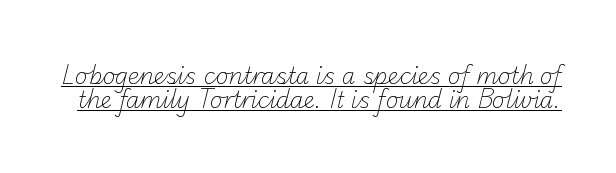
The image shows 22 px text type; set tight line spacing (1.1x), normal letter spacing, underlined.
